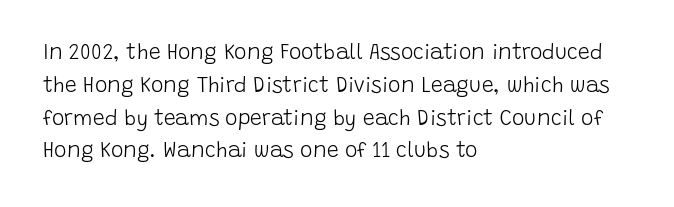
The image shows 21 px text type, upright; set left-aligned, normal line spacing (1.56x), normal letter spacing, not underlined.
